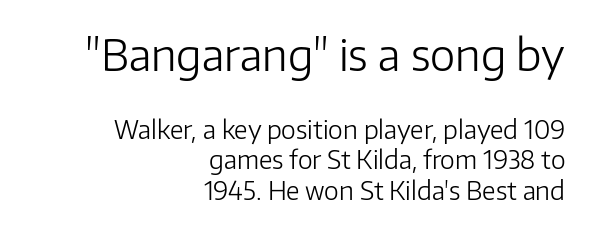
Notice how the passage keeps a crisp vertical edge on the right only. The letterforms sit at book weight or below. Scale decreases going downward across the two blocks. Do the characters align in a grid? No, the font is proportional.
